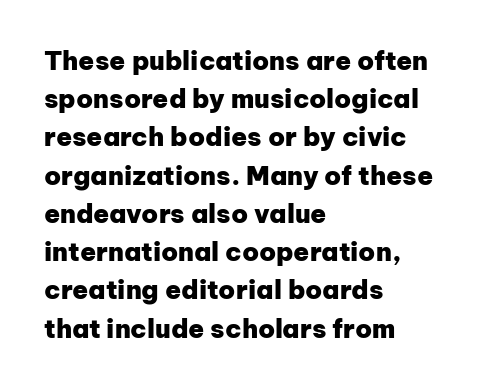
The image shows 26 px bold type, upright; set left-aligned, normal line spacing (1.47x), normal letter spacing, not underlined.
